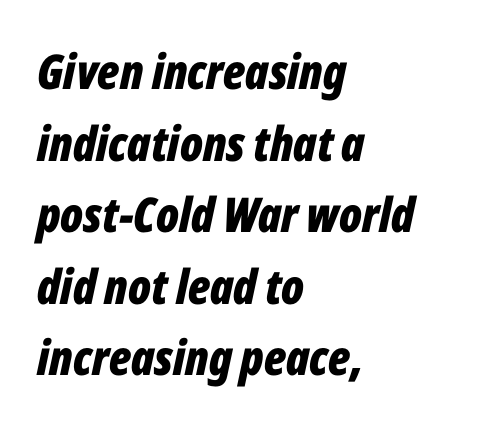
Strokes here are thick enough to call this a true bold. Proportional: the letters do not fall into vertical columns. The passage shown stacks its lines at a standard gap. The line texture is even and compact thanks to regular tracking. Beneath every word, the page is bare. Rendered with sloped, italic letterforms.
